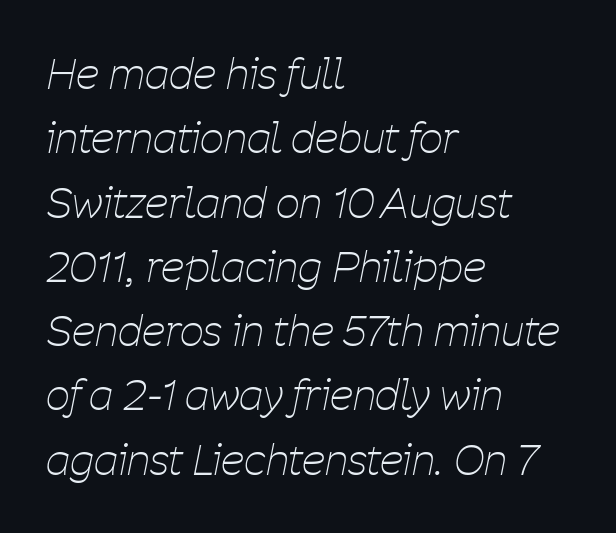
The image shows 42 px thin, condensed type, italic (leaning right); set left-aligned, normal line spacing (1.53x), normal letter spacing, not underlined; low stroke contrast and a medium x-height.
